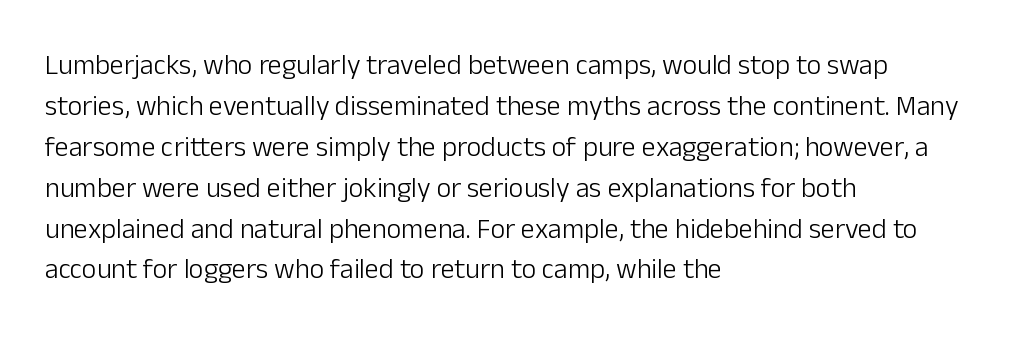
{"serif": "no", "italic": "no", "bold": "no", "weight": "light", "width": "normal", "stroke_contrast": "low", "x_height": "medium", "monospaced": "no", "underline": "no", "align": "left", "line_spacing": "normal", "line_spacing_ratio": 1.46, "letter_spacing": "normal", "letter_spacing_em": 0.0, "glyph_px": 28}
